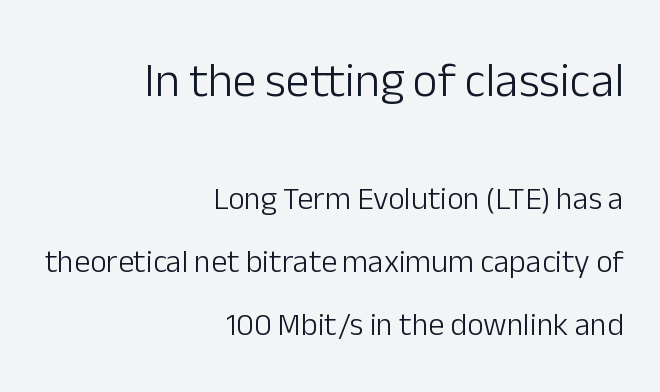
The image shows 48 px light sans-serif type, upright; set right-aligned, loose line spacing (1.97x), normal letter spacing, not underlined; the first (top) block is 1.5x larger; low stroke contrast and a medium x-height.
